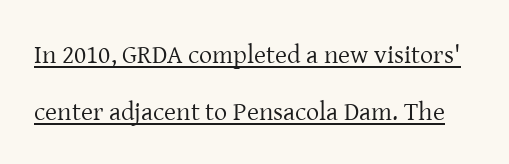
How are the letters spaced? Ordinarily, with no added tracking. Vertical strokes here are truly vertical. Like a heading marked for emphasis, these lines bear an underscore. Rows of type keep a wide berth in the vertical direction.
